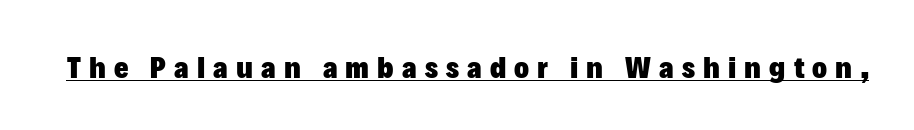
The image shows 31 px heavy sans-serif type, upright; set unusually wide letter spacing (+0.26 em), underlined; low stroke contrast and a medium x-height.
